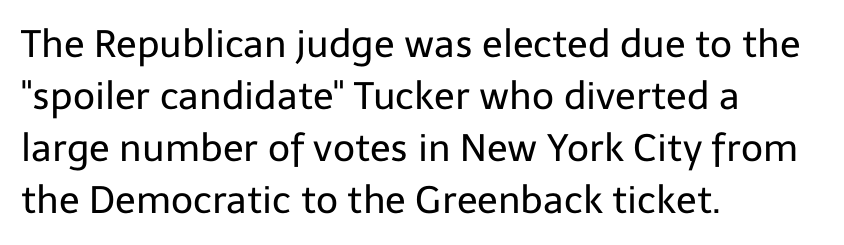
{"serif": "no", "italic": "no", "bold": "no", "weight": "regular", "width": "normal", "stroke_contrast": "low", "x_height": "medium", "monospaced": "no", "underline": "no", "align": "left", "line_spacing": "normal", "line_spacing_ratio": 1.37, "letter_spacing": "normal", "letter_spacing_em": 0.0, "glyph_px": 38}
